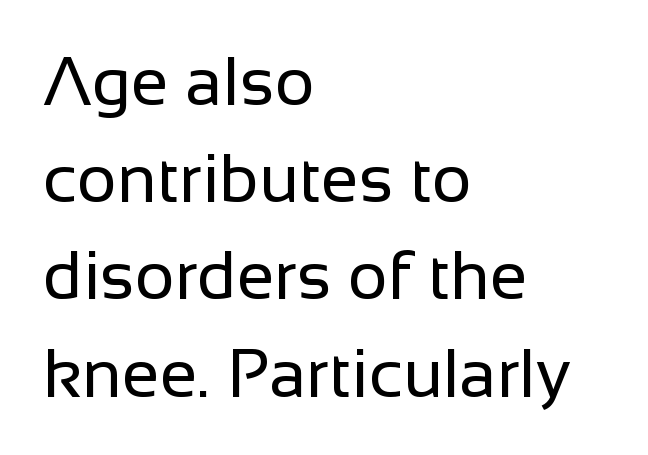
Do the characters align in a grid? No, the font is proportional. No feet cap the strokes, marking this as sans-serif type. The tracking reads as untouched default to a designer's eye. Honestly, the row spacing looks completely unremarkable. This rendering features lettering with no underline.
